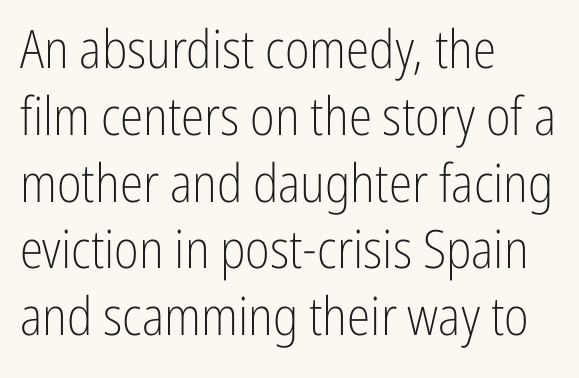
Has an underline been added? It has not. Nothing unusual about the tracking: characters are spaced as the font intends. The face used here is a sans, in the tradition of grotesques and geometrics. Line spacing here is normal.
